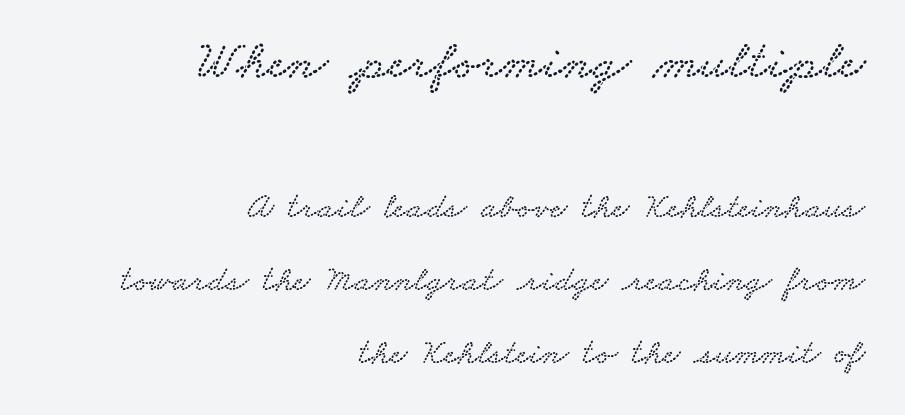
The image shows 54 px wide serif type; set right-aligned, loose line spacing (2.02x), normal letter spacing, not underlined; the first (top) block is 1.5x larger; low stroke contrast and a small x-height.
